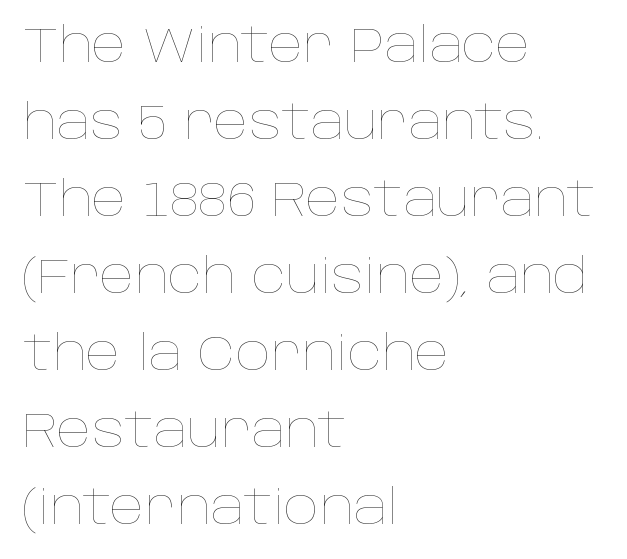
Words float on clear page, feet unadorned. Evenly set lines give the paragraph a standard silhouette. Do the characters align in a grid? No, the font is proportional. The rag falls on the right side of this text block. Each word holds together tightly as a unit, with standard inter-letter gaps. Weight: not bold — regular or lighter.
